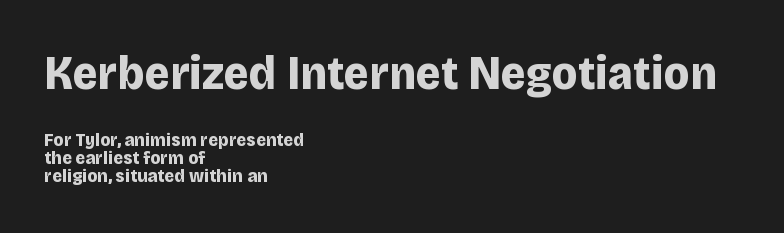
The image shows 48 px bold sans-serif type, upright; set left-aligned, tight line spacing (0.95x), normal letter spacing, not underlined; the first (top) block is 2.53x larger; low stroke contrast and a large x-height.
